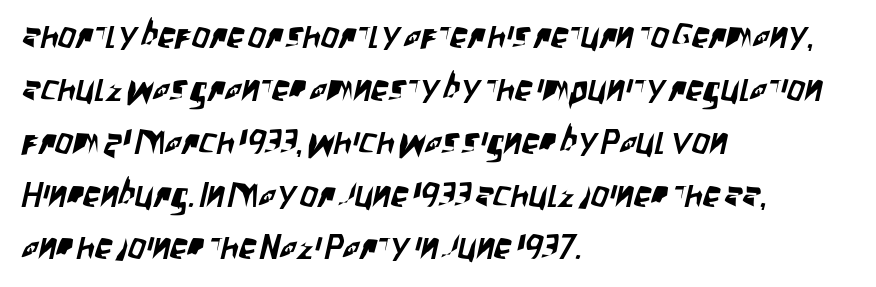
Q: Is the typeface a serif or a sans-serif typeface? A: Sans-serif.
Q: Is the text underlined? A: No.
Q: How is the paragraph aligned? A: Left-aligned.
Q: Is the spacing between letters normal or unusually wide? A: Normal.
Q: Is the spacing between lines tight, normal or loose? A: Normal.
Q: Width (condensed, normal, or wide)? A: Condensed.
Q: Stroke contrast? A: Low.
Q: x-height? A: Large.
Q: Monospaced? A: No.
